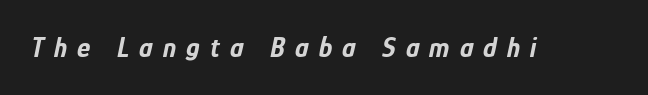
The image shows 28 px bold, condensed type, italic (leaning right); set unusually wide letter spacing (+0.36 em), not underlined; low stroke contrast and a medium x-height.
